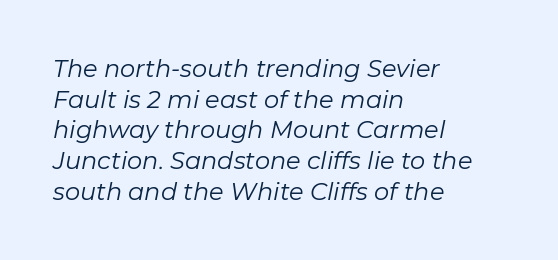
{"italic": "yes", "lean": "right", "slant_degrees": 11, "bold": "no", "underline": "no", "align": "left", "line_spacing": "normal", "line_spacing_ratio": 1.28, "letter_spacing": "normal", "letter_spacing_em": 0.0, "glyph_px": 24}
